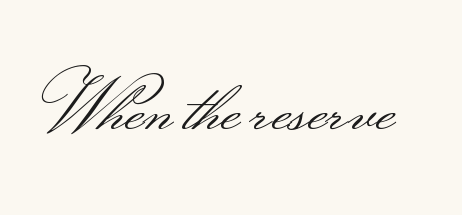
The image shows 73 px light, wide sans-serif type; set normal letter spacing, not underlined; medium stroke contrast.
